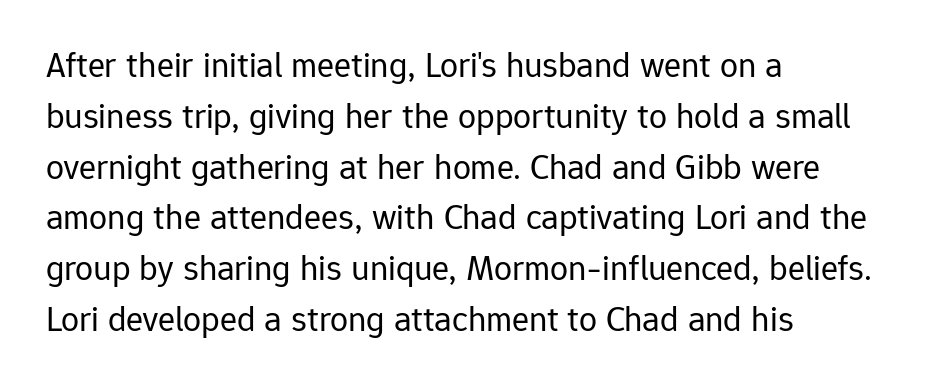
{"serif": "no", "italic": "no", "bold": "no", "weight": "regular", "width": "normal", "stroke_contrast": "low", "x_height": "medium", "monospaced": "no", "underline": "no", "align": "left", "line_spacing": "normal", "line_spacing_ratio": 1.41, "letter_spacing": "normal", "letter_spacing_em": 0.0, "glyph_px": 36}
